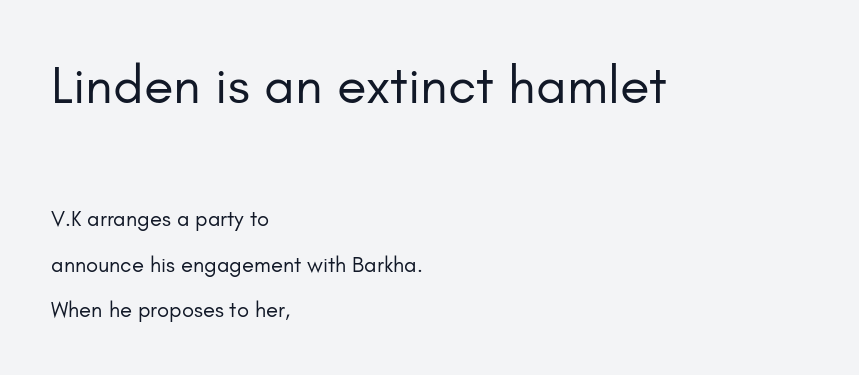
The image shows 54 px regular-weight sans-serif type, upright; set left-aligned, loose line spacing (2.06x), normal letter spacing, not underlined; the first (top) block is 2.45x larger; low stroke contrast and a small x-height.
